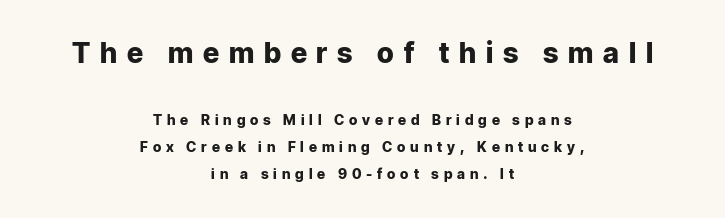
Q: Is the text bold? A: Yes.
Q: Is the text italic (slanted)? A: No, it is upright.
Q: Is the typeface a serif or a sans-serif typeface? A: Sans-serif.
Q: Is the text underlined? A: No.
Q: How is the paragraph aligned? A: Centered.
Q: Is the spacing between letters normal or unusually wide? A: Unusually wide.
Q: Is the spacing between lines tight, normal or loose? A: Loose.
Q: Which block of text is set in a larger size, the first (top) or the second (bottom)? A: The first (top) one.
Q: Width (condensed, normal, or wide)? A: Normal.
Q: Stroke contrast? A: Low.
Q: x-height? A: Medium.
Q: Monospaced? A: No.
